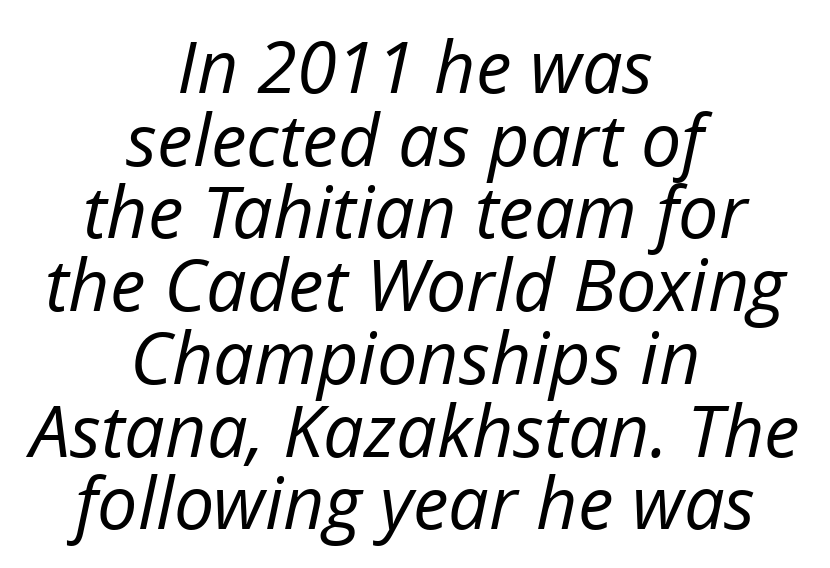
{"italic": "yes", "lean": "right", "slant_degrees": 12, "bold": "no", "weight": "regular", "width": "normal", "stroke_contrast": "low", "x_height": "medium", "monospaced": "no", "underline": "no", "align": "center", "line_spacing": "tight", "line_spacing_ratio": 1.01, "letter_spacing": "normal", "letter_spacing_em": 0.0, "glyph_px": 72}
